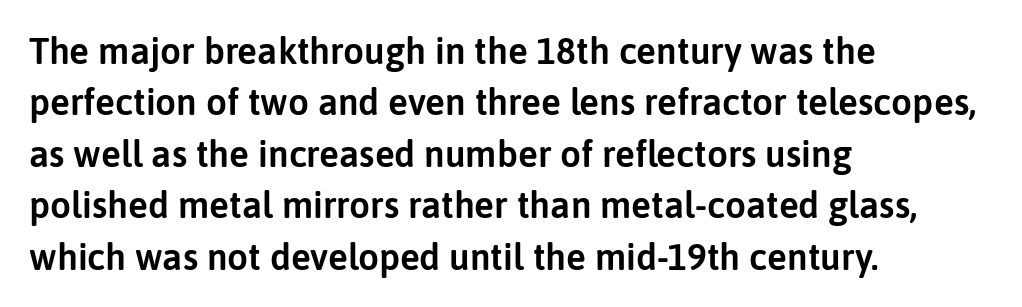
The image shows 37 px sans-serif type, upright; set left-aligned, normal line spacing (1.39x), normal letter spacing, not underlined; low stroke contrast and a medium x-height.
